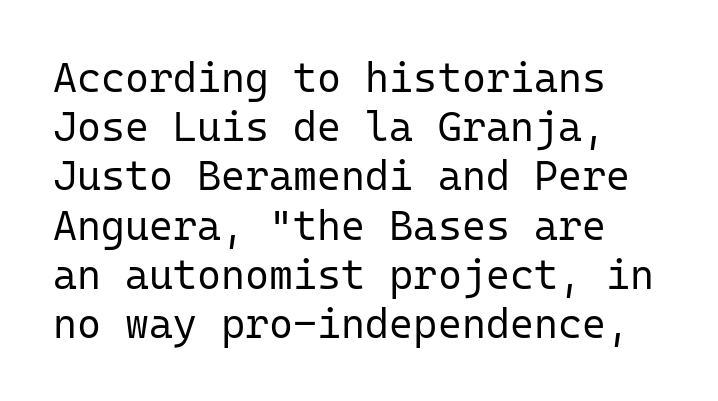
The image shows 41 px regular-weight sans-serif type, upright, monospaced; set line spacing 1.2x, normal letter spacing, not underlined; low stroke contrast and a medium x-height.
